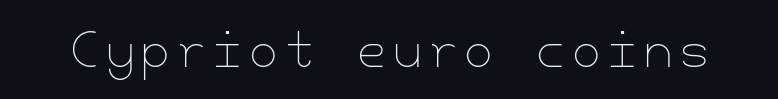
The image shows 46 px thin type, upright; set not underlined; low stroke contrast and a small x-height.
